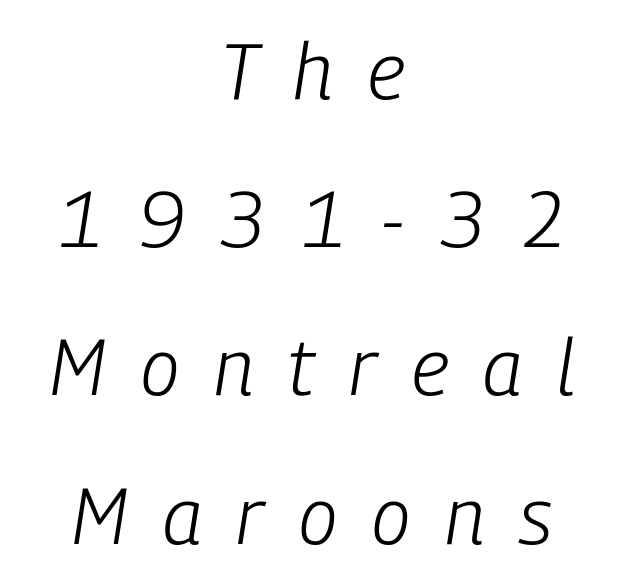
The image shows 78 px light, condensed type, italic (leaning right); set centered, loose line spacing (1.9x), unusually wide letter spacing (+0.45 em), not underlined; low stroke contrast and a medium x-height.
